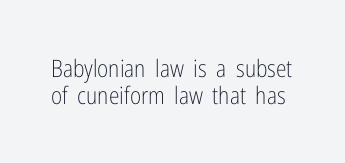
{"italic": "no", "bold": "no", "underline": "no", "line_spacing": "tight", "line_spacing_ratio": 1.11, "letter_spacing": "normal", "letter_spacing_em": 0.0, "glyph_px": 24}
